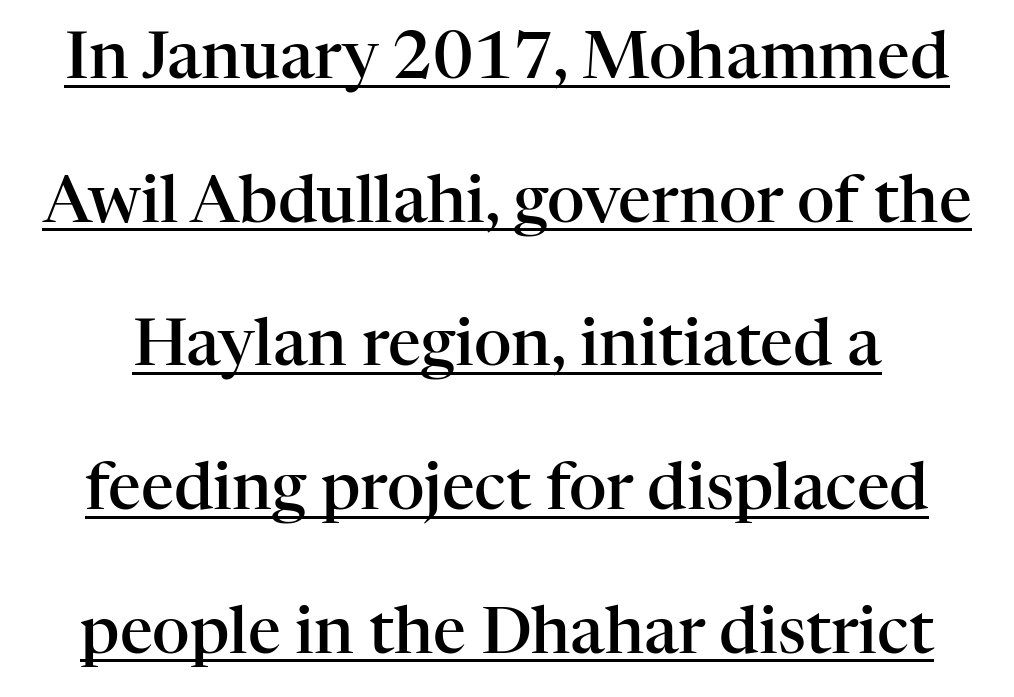
The image shows 65 px semibold serif type, upright; set loose line spacing (2.21x), normal letter spacing, underlined; high stroke contrast and a medium x-height.
